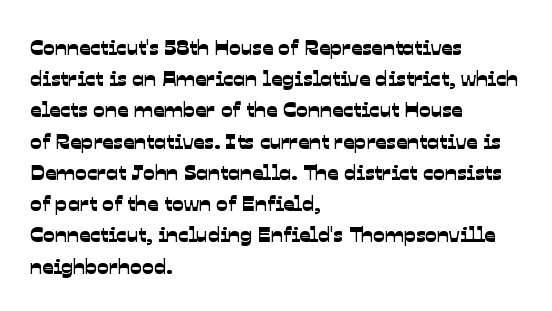
Check the space under the baseline: it is left empty. The rag falls on the right side of this text block. The passage shown has conventional tracking throughout. Each new line begins a customary step beneath the previous one.
